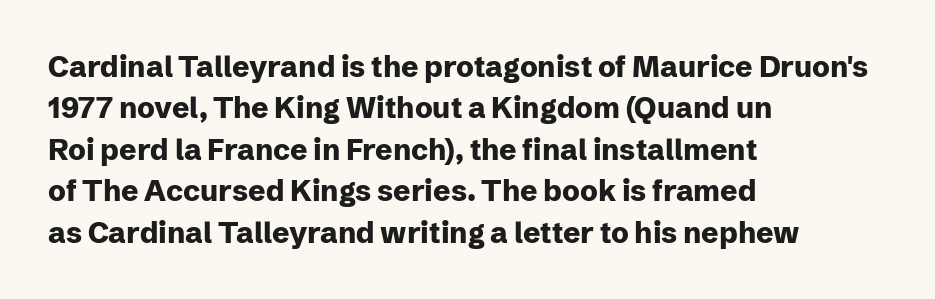
{"serif": "no", "italic": "no", "bold": "yes", "weight": "heavy", "width": "normal", "stroke_contrast": "low", "x_height": "medium", "monospaced": "no", "underline": "no", "align": "left", "line_spacing": "normal", "line_spacing_ratio": 1.43, "letter_spacing": "normal", "letter_spacing_em": 0.0, "glyph_px": 29}
